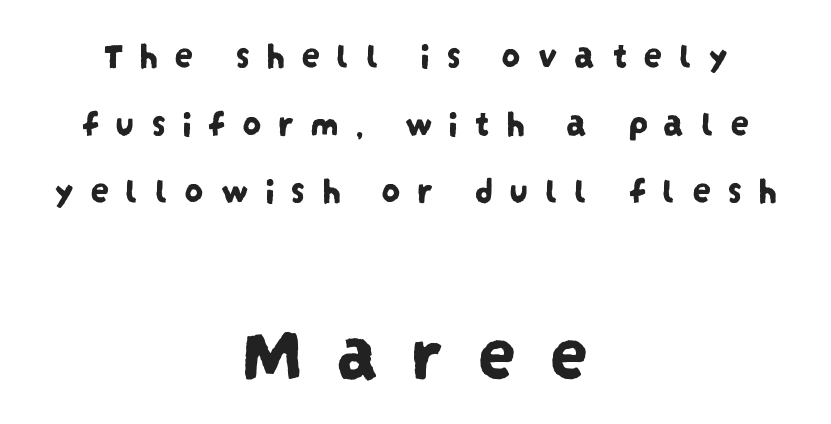
{"serif": "no", "width": "condensed", "stroke_contrast": "low", "x_height": "large", "monospaced": "no", "underline": "no", "align": "center", "line_spacing_ratio": 1.78, "letter_spacing": "wide", "letter_spacing_em": 0.42, "larger_block": "second", "size_ratio": 2.03, "glyph_px": 77}
